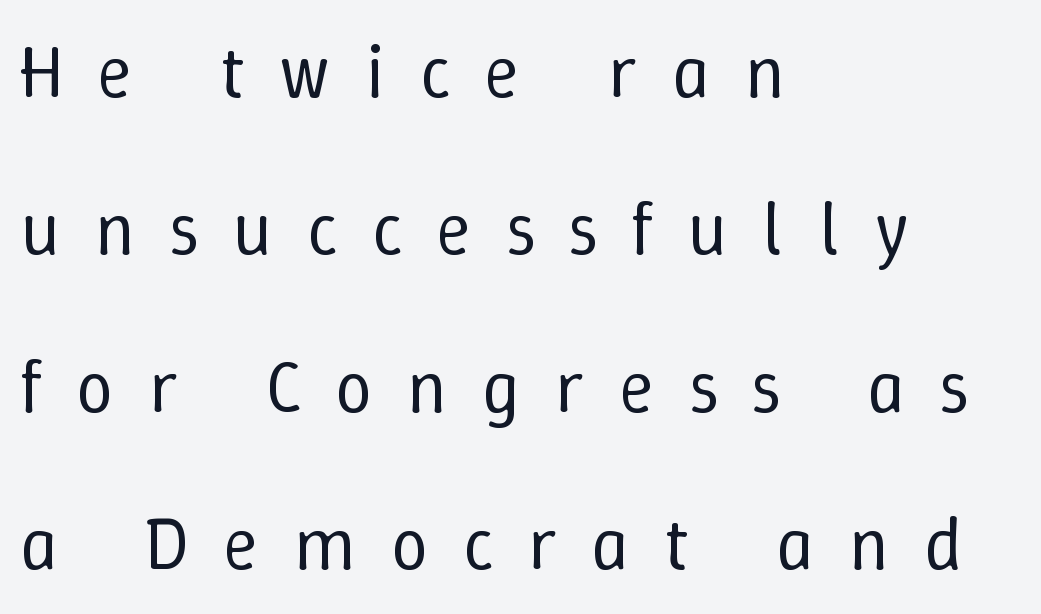
The image shows 75 px regular-weight type, upright; set left-aligned, loose line spacing (2.1x), unusually wide letter spacing (+0.46 em), not underlined; low stroke contrast and a medium x-height.
